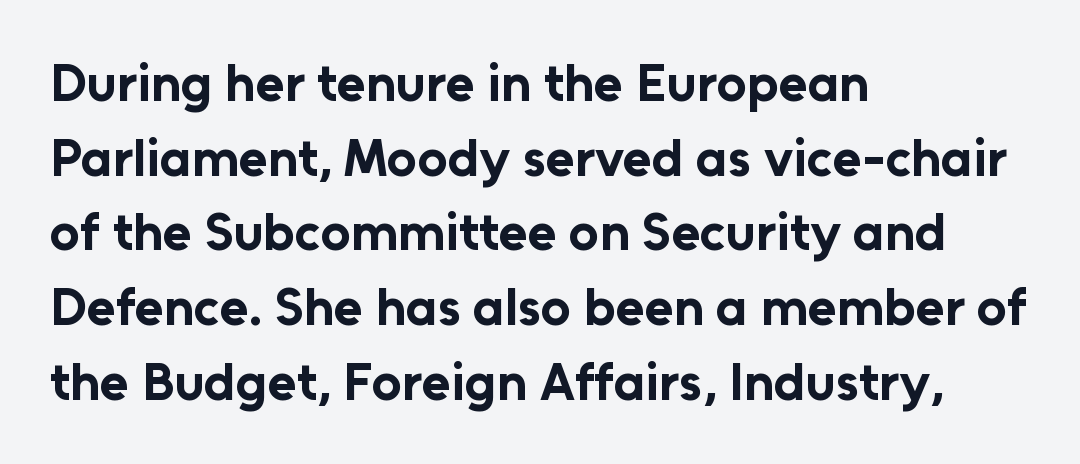
{"serif": "no", "italic": "no", "bold": "yes", "weight": "bold", "width": "normal", "stroke_contrast": "low", "x_height": "medium", "monospaced": "no", "underline": "no", "align": "left", "line_spacing": "normal", "line_spacing_ratio": 1.41, "letter_spacing": "normal", "letter_spacing_em": 0.0, "glyph_px": 53}
